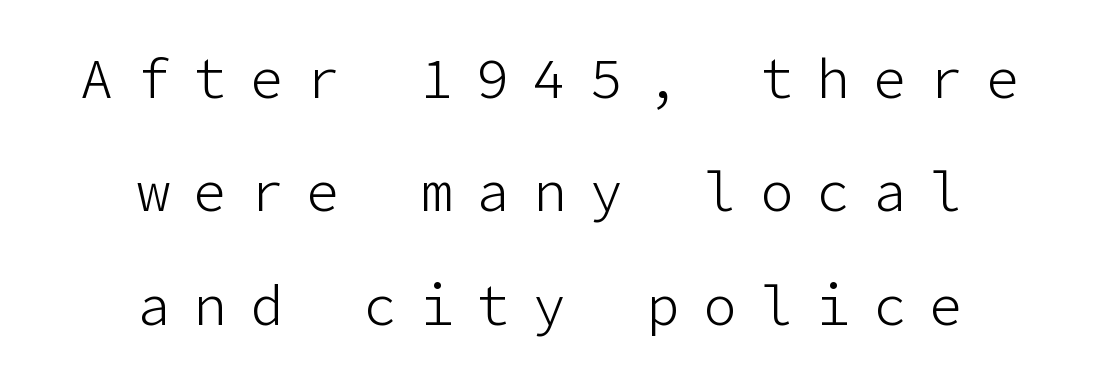
Q: Is the text bold? A: No.
Q: Is the text italic (slanted)? A: No, it is upright.
Q: Is the typeface a serif or a sans-serif typeface? A: Sans-serif.
Q: Is the text underlined? A: No.
Q: How is the paragraph aligned? A: Centered.
Q: Is the spacing between letters normal or unusually wide? A: Unusually wide.
Q: Is the spacing between lines tight, normal or loose? A: Loose.
Q: Width (condensed, normal, or wide)? A: Normal.
Q: Stroke contrast? A: Low.
Q: x-height? A: Medium.
